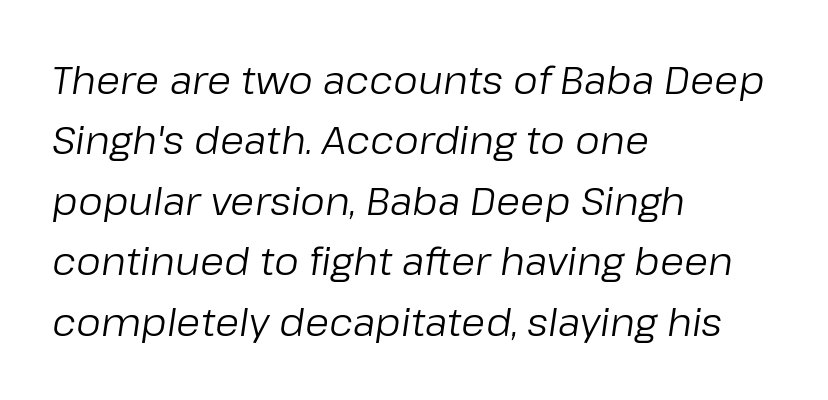
{"italic": "yes", "lean": "right", "slant_degrees": 8, "bold": "no", "weight": "regular", "width": "normal", "stroke_contrast": "low", "x_height": "medium", "monospaced": "no", "underline": "no", "align": "left", "line_spacing": "normal", "line_spacing_ratio": 1.55, "letter_spacing": "normal", "letter_spacing_em": 0.0, "glyph_px": 39}
